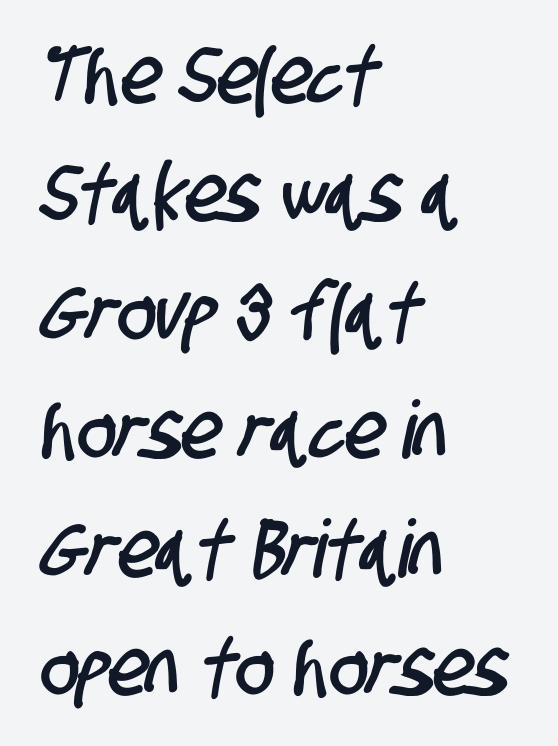
Q: Is the typeface a serif or a sans-serif typeface? A: Sans-serif.
Q: Is the text underlined? A: No.
Q: How is the paragraph aligned? A: Left-aligned.
Q: Is the spacing between letters normal or unusually wide? A: Normal.
Q: Is the spacing between lines tight, normal or loose? A: Normal.
Q: Width (condensed, normal, or wide)? A: Condensed.
Q: Stroke contrast? A: Low.
Q: x-height? A: Large.
Q: Monospaced? A: No.
